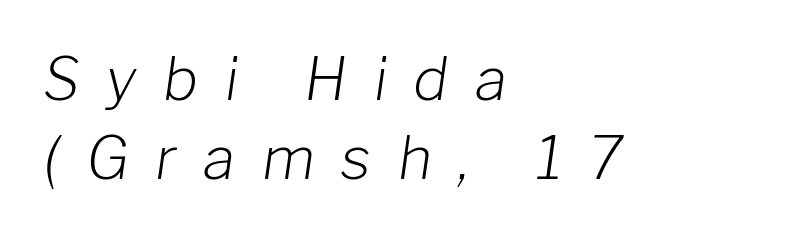
Bold? No — there's no thickening of the strokes. The letters advance in unequal steps, a hallmark of proportional type. The string is rendered with underlining switched off. The line-height multiplier appears to be the usual default. The letters are slanted; this is an italic face. Between one letter and the next there's a generous, obvious gap.
